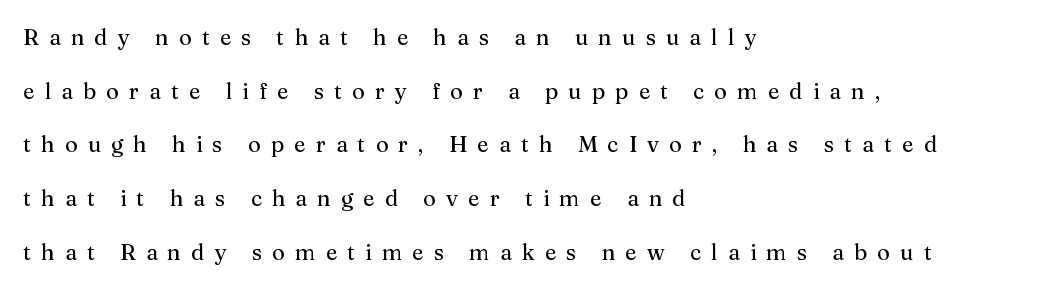
{"italic": "no", "underline": "no", "align": "left", "line_spacing": "loose", "line_spacing_ratio": 2.44, "letter_spacing": "wide", "letter_spacing_em": 0.46, "glyph_px": 22}
